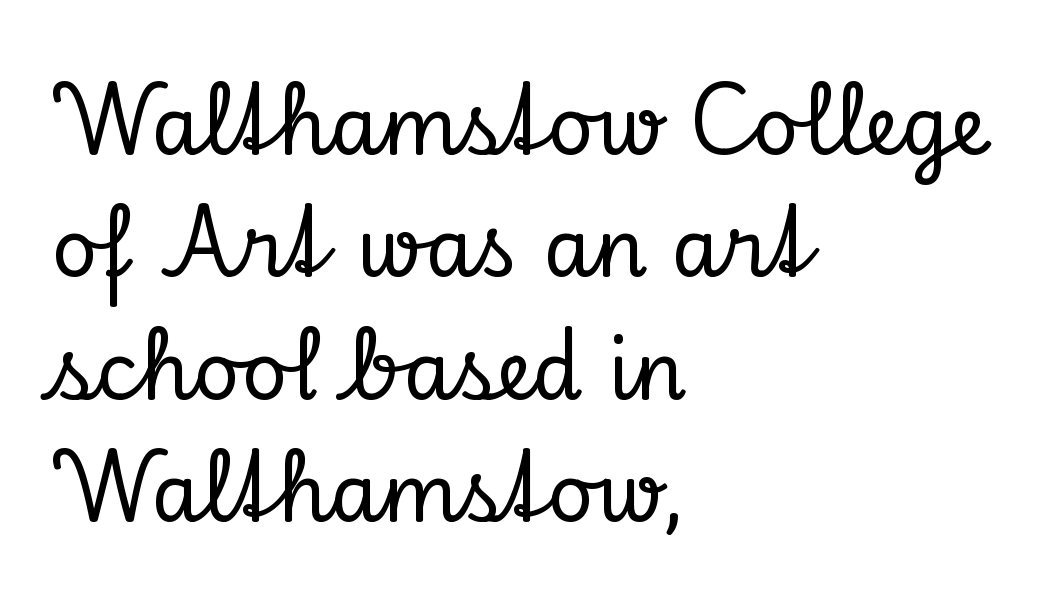
{"italic": "no", "width": "normal", "stroke_contrast": "low", "x_height": "small", "monospaced": "no", "underline": "no", "align": "left", "line_spacing": "normal", "line_spacing_ratio": 1.53, "letter_spacing": "normal", "letter_spacing_em": 0.0, "glyph_px": 80}
